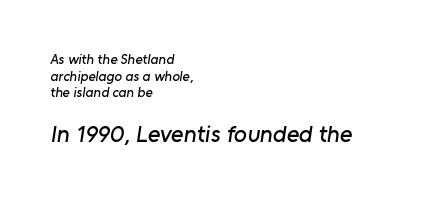
The image shows 24 px text type; set left-aligned, line spacing 1.19x, normal letter spacing, not underlined; the second (bottom) block is 1.71x larger.
